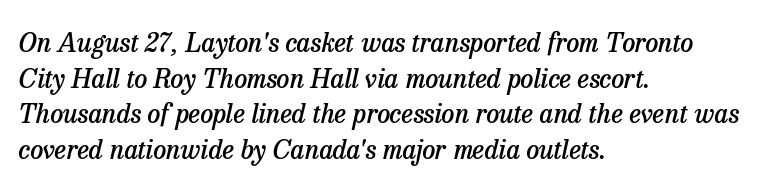
{"italic": "yes", "lean": "right", "slant_degrees": 13, "bold": "semi", "underline": "no", "align": "left", "line_spacing": "normal", "line_spacing_ratio": 1.37, "letter_spacing": "normal", "letter_spacing_em": 0.0, "glyph_px": 26}
